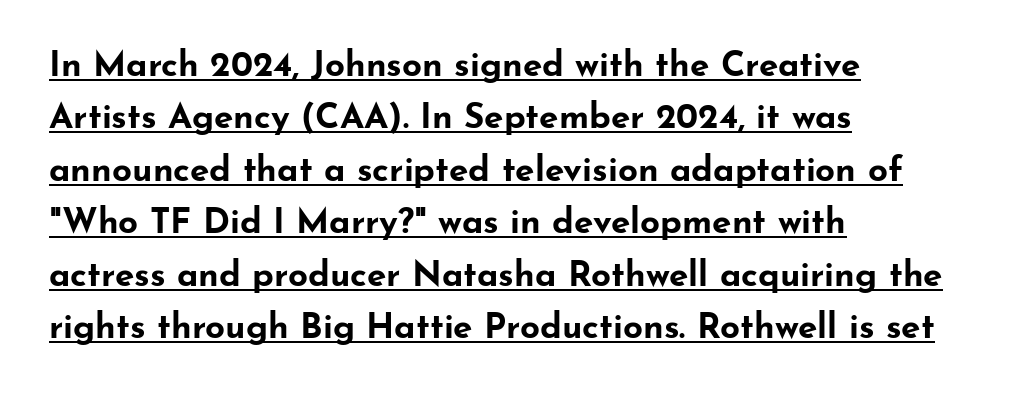
The image shows 35 px bold, wide sans-serif type, upright; set left-aligned, normal line spacing (1.5x), normal letter spacing, underlined; low stroke contrast and a small x-height.
